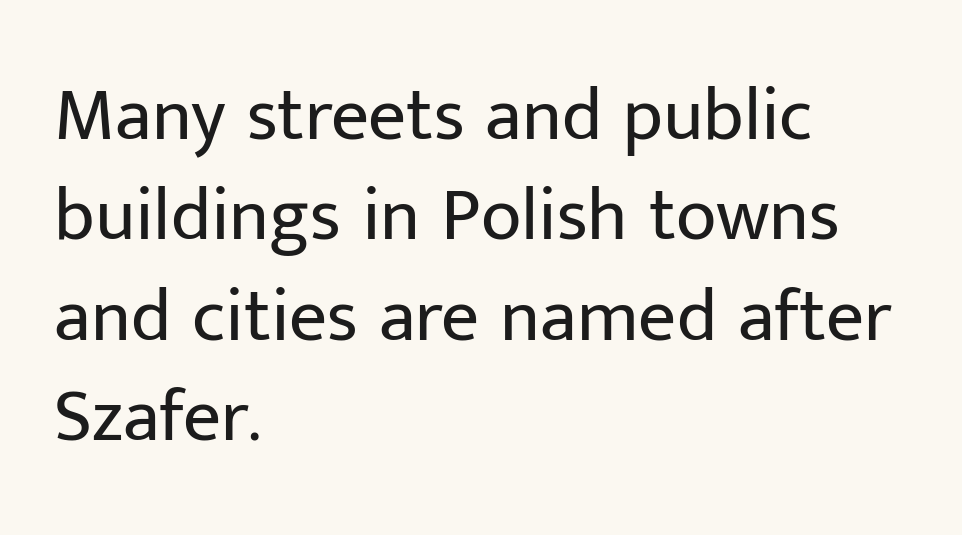
Q: Is the text bold? A: No.
Q: Is the text italic (slanted)? A: No, it is upright.
Q: Is the typeface a serif or a sans-serif typeface? A: Sans-serif.
Q: Is the text underlined? A: No.
Q: How is the paragraph aligned? A: Left-aligned.
Q: Is the spacing between letters normal or unusually wide? A: Normal.
Q: Is the spacing between lines tight, normal or loose? A: Normal.
Q: Width (condensed, normal, or wide)? A: Normal.
Q: Stroke contrast? A: Low.
Q: x-height? A: Medium.
Q: Monospaced? A: No.
